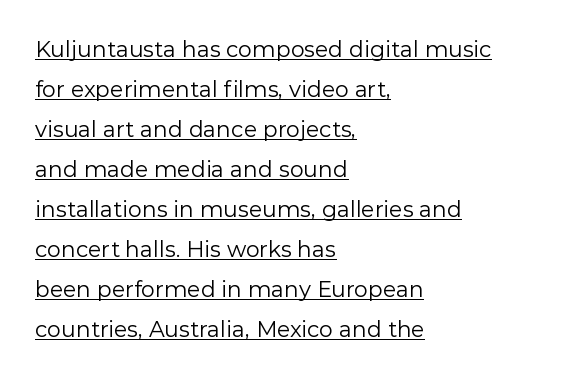
The image shows 22 px text type, upright; set left-aligned, line spacing 1.82x, normal letter spacing, underlined.
